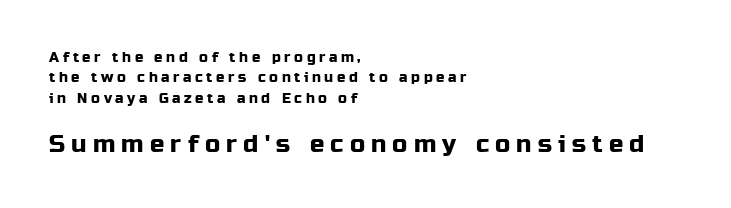
{"italic": "no", "underline": "no", "align": "left", "line_spacing": "normal", "line_spacing_ratio": 1.46, "letter_spacing": "wide", "letter_spacing_em": 0.26, "larger_block": "second", "size_ratio": 1.71, "glyph_px": 24}
